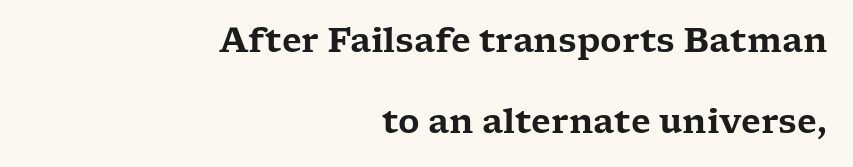
The image shows 33 px wide serif type, upright; set right-aligned, loose line spacing (2.45x), normal letter spacing, not underlined; low stroke contrast and a medium x-height.
